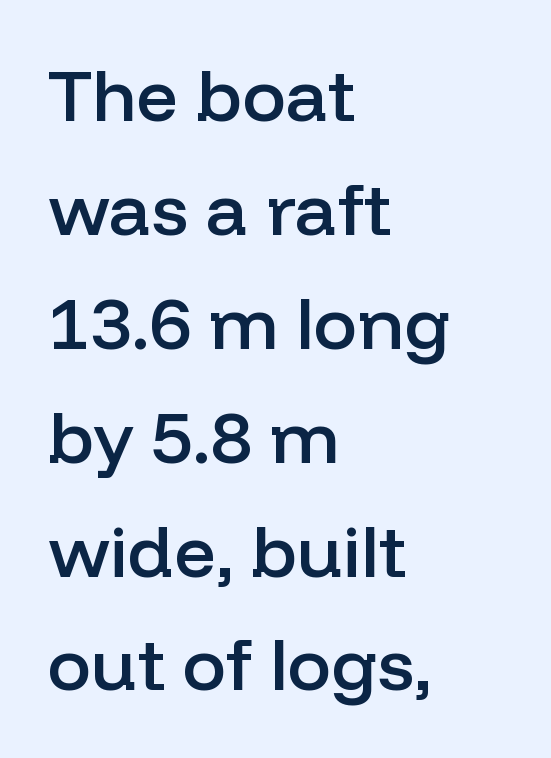
These lines are set flush left with a ragged right edge. Its strokes are somewhat broadened, the hallmark of semibold type. Varying glyph widths throughout — classic text-font behaviour. Anything drawn beneath the words? Only blank space. What's the leading like? Ordinary, nothing unusual.
